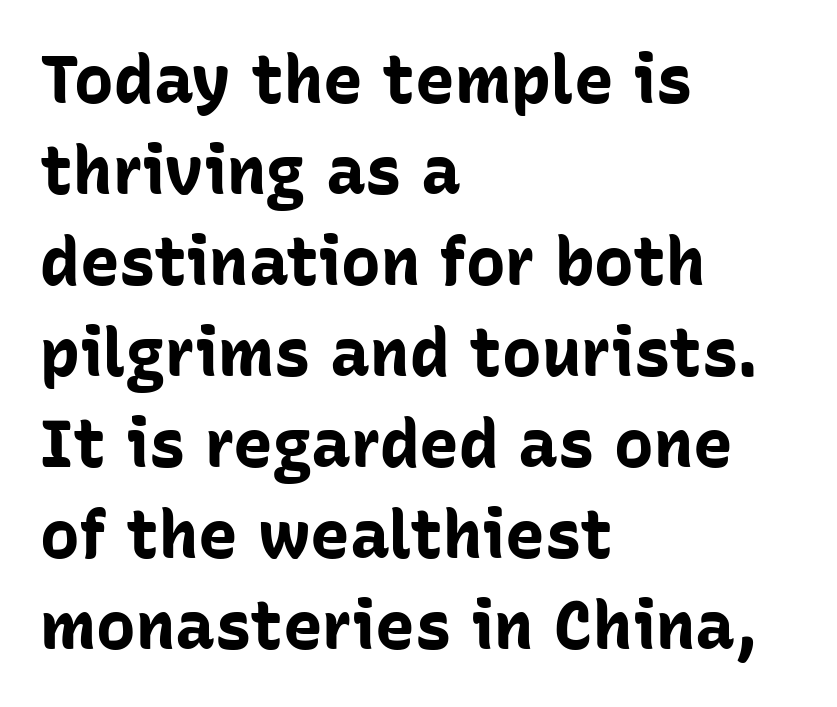
Q: Is the text bold? A: Yes.
Q: Is the text italic (slanted)? A: No, it is upright.
Q: Is the typeface a serif or a sans-serif typeface? A: Sans-serif.
Q: Is the text underlined? A: No.
Q: How is the paragraph aligned? A: Left-aligned.
Q: Is the spacing between letters normal or unusually wide? A: Normal.
Q: Is the spacing between lines tight, normal or loose? A: Normal.
Q: Width (condensed, normal, or wide)? A: Normal.
Q: Stroke contrast? A: Low.
Q: x-height? A: Medium.
Q: Monospaced? A: No.
